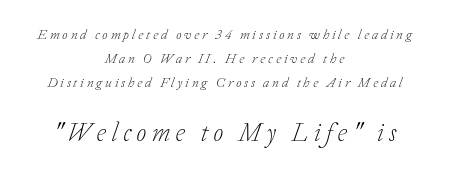
Q: Is the text bold? A: No.
Q: Is the text italic (slanted)? A: Yes, it leans right by about 20 degrees.
Q: Is the text underlined? A: No.
Q: How is the paragraph aligned? A: Centered.
Q: Is the spacing between letters normal or unusually wide? A: Unusually wide.
Q: Which block of text is set in a larger size, the first (top) or the second (bottom)? A: The second (bottom) one.
